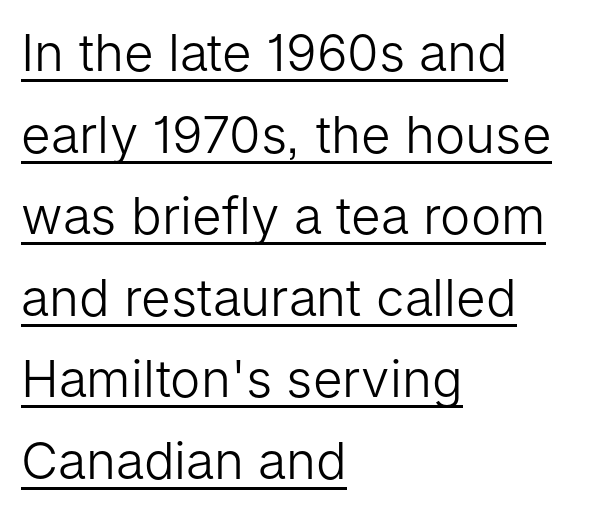
The image shows 51 px light sans-serif type, upright; set left-aligned, normal line spacing (1.6x), normal letter spacing, underlined; low stroke contrast and a medium x-height.
